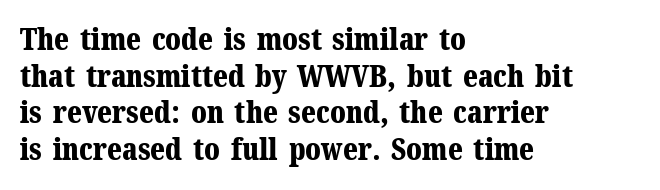
{"serif": "yes", "italic": "no", "bold": "yes", "weight": "bold", "width": "normal", "stroke_contrast": "medium", "x_height": "medium", "monospaced": "no", "underline": "no", "align": "left", "line_spacing_ratio": 1.22, "letter_spacing": "normal", "letter_spacing_em": 0.0, "glyph_px": 30}
